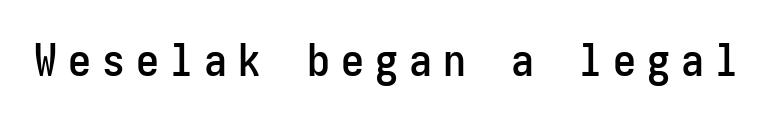
{"serif": "no", "italic": "no", "width": "condensed", "stroke_contrast": "low", "x_height": "medium", "monospaced": "yes", "underline": "no", "letter_spacing": "wide", "letter_spacing_em": 0.24, "glyph_px": 46}
